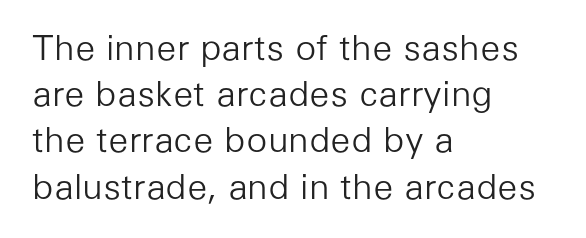
The image shows 35 px light sans-serif type, upright; set left-aligned, normal line spacing (1.32x), normal letter spacing, not underlined; low stroke contrast and a medium x-height.
